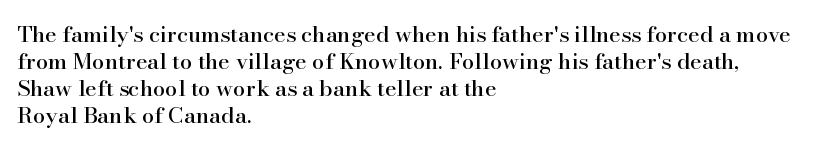
The image shows 22 px text type, upright; set left-aligned, line spacing 1.22x, normal letter spacing, not underlined.
